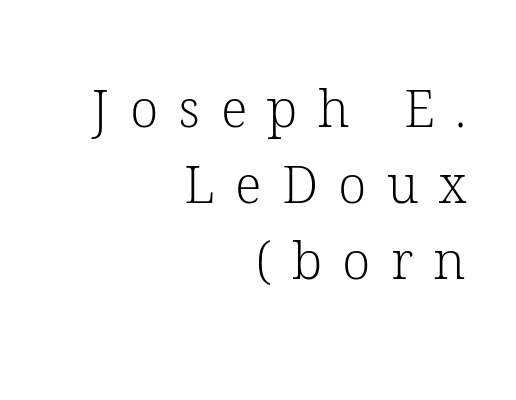
The typeface chosen for these lines features serifs. Tracking value appears strongly positive — letters spread wide. Each new line begins a customary step beneath the previous one. A flush-right, rag-left setting is used for this passage.
